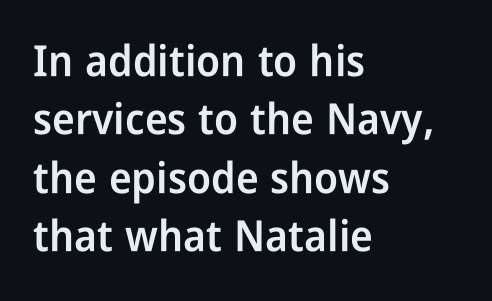
{"serif": "no", "italic": "no", "bold": "semi", "weight": "semibold", "width": "condensed", "stroke_contrast": "low", "x_height": "medium", "monospaced": "no", "underline": "no", "align": "left", "line_spacing": "normal", "line_spacing_ratio": 1.36, "letter_spacing": "normal", "letter_spacing_em": 0.0, "glyph_px": 43}
